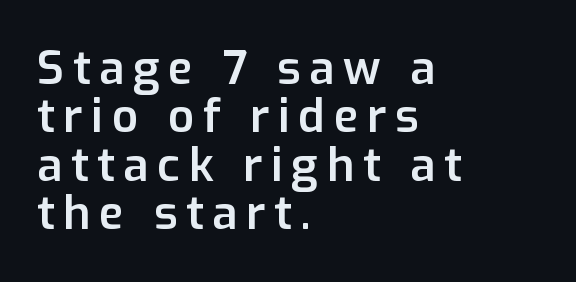
Q: Is the text bold? A: Semi-bold.
Q: Is the text italic (slanted)? A: No, it is upright.
Q: Is the typeface a serif or a sans-serif typeface? A: Sans-serif.
Q: Is the text underlined? A: No.
Q: How is the paragraph aligned? A: Left-aligned.
Q: Is the spacing between lines tight, normal or loose? A: Tight.
Q: Width (condensed, normal, or wide)? A: Normal.
Q: Stroke contrast? A: Low.
Q: x-height? A: Medium.
Q: Monospaced? A: No.
